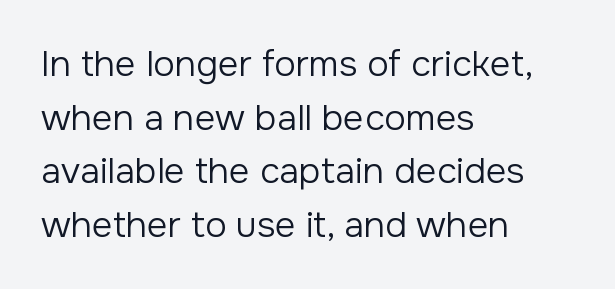
Q: Is the text bold? A: No.
Q: Is the text italic (slanted)? A: No, it is upright.
Q: Is the typeface a serif or a sans-serif typeface? A: Sans-serif.
Q: Is the text underlined? A: No.
Q: How is the paragraph aligned? A: Left-aligned.
Q: Is the spacing between letters normal or unusually wide? A: Normal.
Q: Is the spacing between lines tight, normal or loose? A: Normal.
Q: Width (condensed, normal, or wide)? A: Normal.
Q: Stroke contrast? A: Low.
Q: x-height? A: Medium.
Q: Monospaced? A: No.
